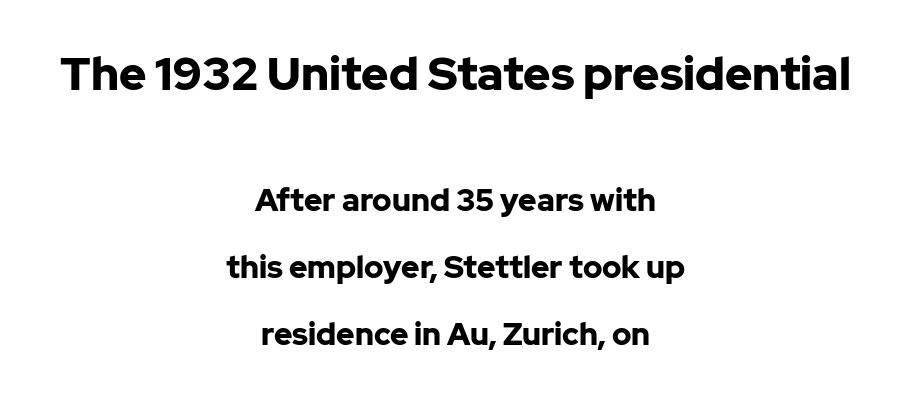
Set as a true bold cut, around the 700 mark. Spacing verdict: proportional, widths tailored to each character. Regarding serifs, this sample does without them. In terms of leading, this rendering errs on the spacious side. Nobody drew a line under any word here.
